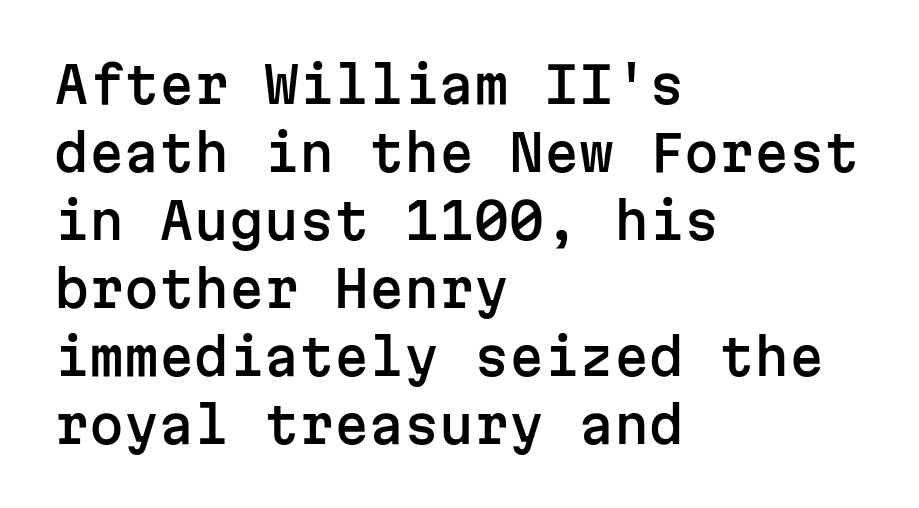
The image shows 50 px sans-serif type, upright, monospaced; set left-aligned, normal line spacing (1.36x), normal letter spacing, not underlined; low stroke contrast and a medium x-height.
